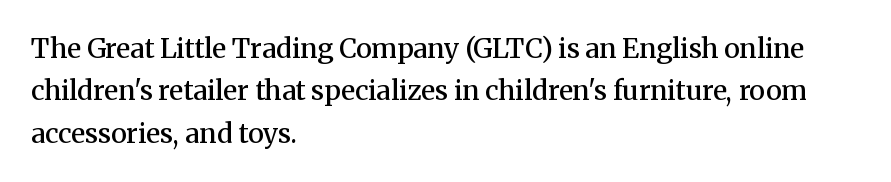
Q: Is the text bold? A: Semi-bold.
Q: Is the text italic (slanted)? A: No, it is upright.
Q: Is the text underlined? A: No.
Q: How is the paragraph aligned? A: Left-aligned.
Q: Is the spacing between letters normal or unusually wide? A: Normal.
Q: Is the spacing between lines tight, normal or loose? A: Normal.
